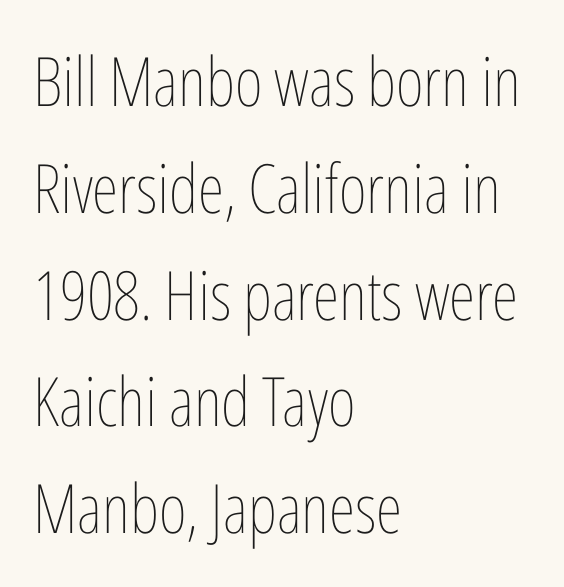
The image shows 68 px thin, condensed type, upright; set left-aligned, normal line spacing (1.57x), normal letter spacing, not underlined; low stroke contrast and a medium x-height.
